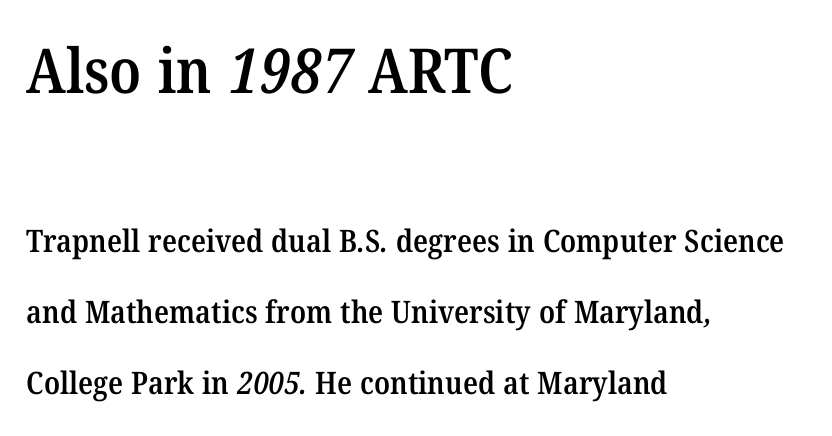
Look at the glyph heights: the upper group is clearly the bigger setting. The type is set solid horizontally, with unmodified tracking. The letters are semibold — heavier than regular but short of a full bold. Classification — serif.
